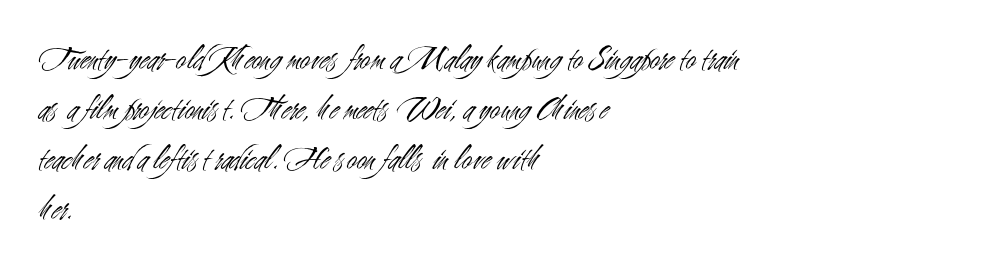
The image shows 35 px light, condensed sans-serif type; set left-aligned, normal line spacing (1.43x), normal letter spacing, not underlined; medium stroke contrast and a small x-height.
